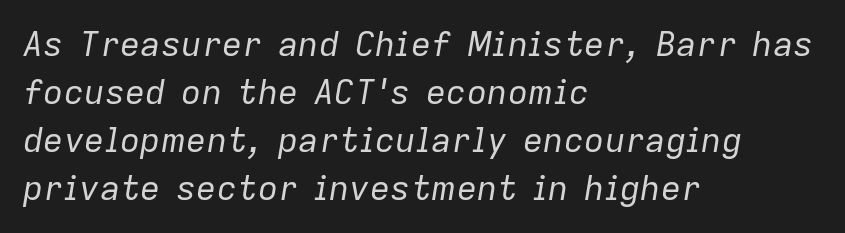
The image shows 34 px regular-weight type, italic (leaning right); set left-aligned, normal line spacing (1.41x), normal letter spacing, not underlined; low stroke contrast and a medium x-height.
